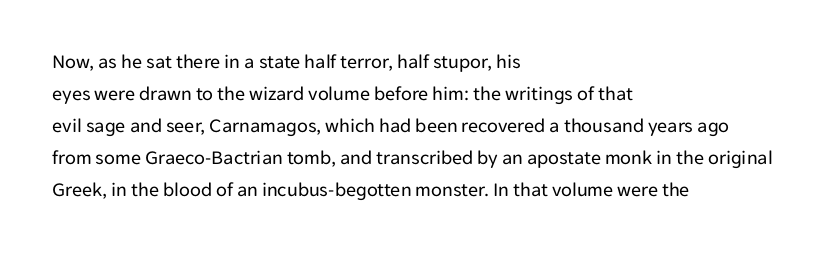
Caption: standard tracking, unaltered. The line-height multiplier appears to be the usual default. Type without underlining. This sample uses an upright cut, with every glyph sitting square on the baseline. This rendering uses left alignment, leaving the right contour irregular. The characters are drawn with everyday or finer stroke widths.
